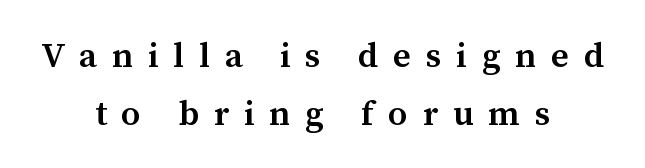
Q: Is the text bold? A: Semi-bold.
Q: Is the text italic (slanted)? A: No, it is upright.
Q: Is the typeface a serif or a sans-serif typeface? A: Serif.
Q: Is the text underlined? A: No.
Q: How is the paragraph aligned? A: Centered.
Q: Is the spacing between letters normal or unusually wide? A: Unusually wide.
Q: Is the spacing between lines tight, normal or loose? A: Normal.
Q: Width (condensed, normal, or wide)? A: Normal.
Q: Stroke contrast? A: Medium.
Q: x-height? A: Medium.
Q: Monospaced? A: No.
